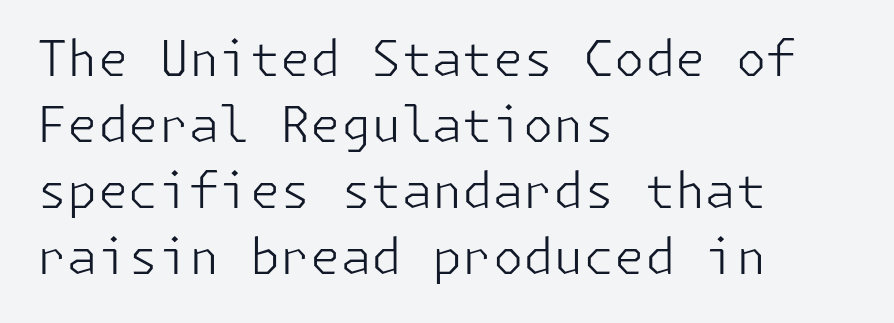
Line spacing here is normal. Posture: upright roman. Standard letterfit; no display-style spreading of the glyphs. In CSS terms this would be text-align: left. The glyphs in this specimen are sans serif.
